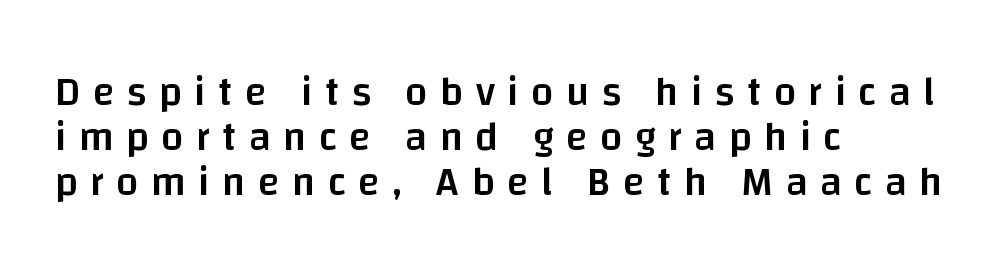
Q: Is the text bold? A: Semi-bold.
Q: Is the text italic (slanted)? A: No, it is upright.
Q: Is the typeface a serif or a sans-serif typeface? A: Sans-serif.
Q: Is the text underlined? A: No.
Q: How is the paragraph aligned? A: Left-aligned.
Q: Is the spacing between letters normal or unusually wide? A: Unusually wide.
Q: Is the spacing between lines tight, normal or loose? A: Tight.
Q: Width (condensed, normal, or wide)? A: Normal.
Q: Stroke contrast? A: Low.
Q: x-height? A: Large.
Q: Monospaced? A: No.
